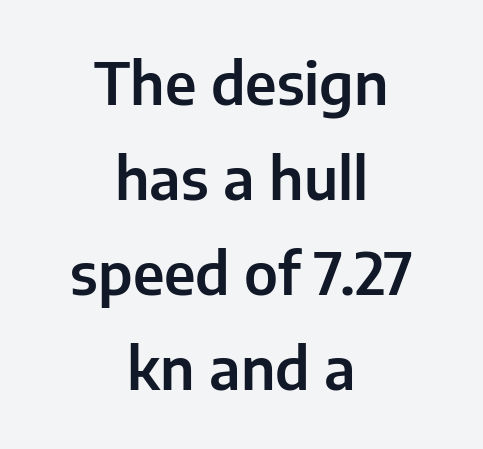
{"serif": "no", "italic": "no", "width": "normal", "stroke_contrast": "low", "x_height": "medium", "monospaced": "no", "underline": "no", "align": "center", "line_spacing": "normal", "line_spacing_ratio": 1.64, "letter_spacing": "normal", "letter_spacing_em": 0.0, "glyph_px": 58}
